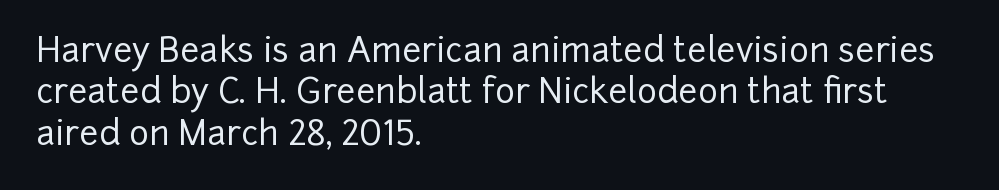
The letters stand upright; this is a roman face. What kind of face is this? One without serifs — a sans. These lines are rendered in a variable-pitch font. The strip under each line holds only bare page. Is the letter spacing exaggerated? No — it looks like the ordinary default.
